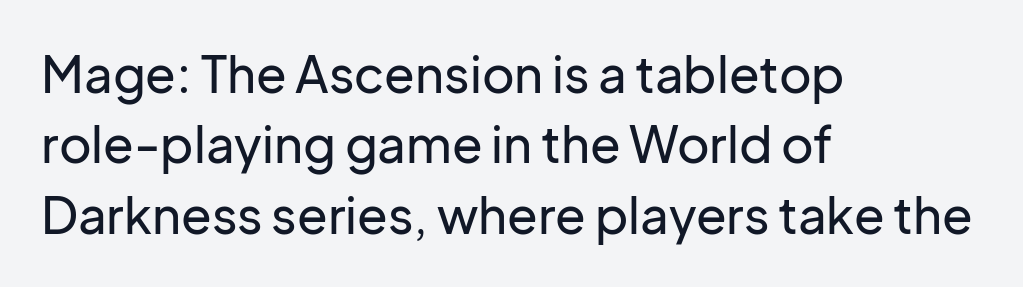
{"serif": "no", "italic": "no", "width": "normal", "stroke_contrast": "low", "x_height": "medium", "monospaced": "no", "underline": "no", "align": "left", "line_spacing": "normal", "line_spacing_ratio": 1.41, "letter_spacing": "normal", "letter_spacing_em": 0.0, "glyph_px": 50}
